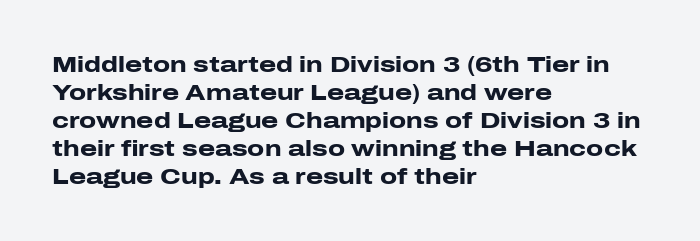
The axis of the letterforms is exactly vertical. Leftover space on each line is placed entirely after the last word. Each row of text sits above clean, open space. Students, note that the glyphs here touch the page at normal intervals.
